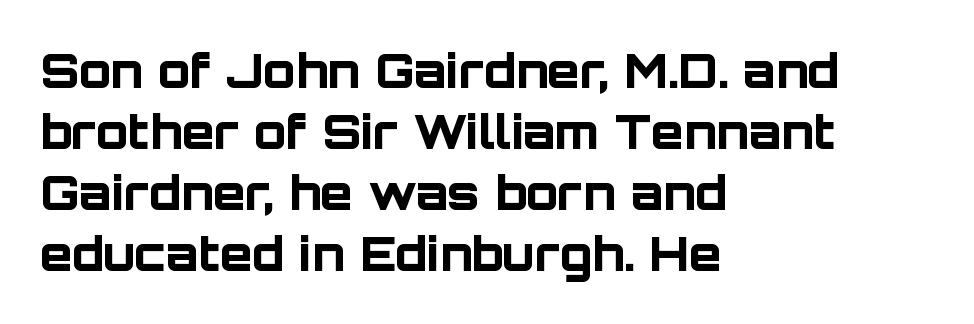
{"serif": "no", "italic": "no", "bold": "yes", "weight": "bold", "width": "normal", "stroke_contrast": "low", "x_height": "large", "monospaced": "no", "underline": "no", "align": "left", "line_spacing": "normal", "line_spacing_ratio": 1.3, "letter_spacing": "normal", "letter_spacing_em": 0.0, "glyph_px": 47}
